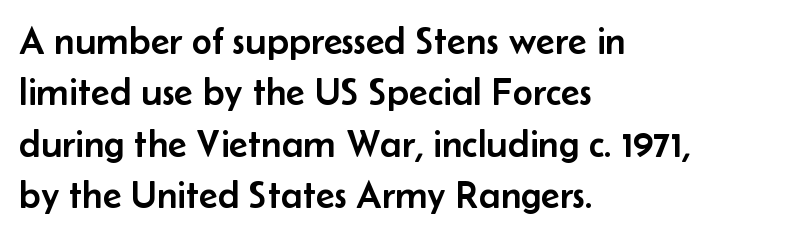
Is this a fixed-width face? No — the glyphs have proportional, varying widths. A typesetter would call this zero additional tracking. Upright lettering throughout. The block of text has a typical density, with ordinary space between rows. The face used here is a sans, in the tradition of grotesques and geometrics.
